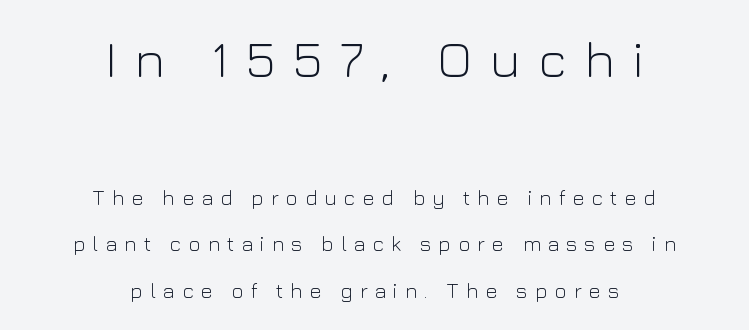
Q: Is the text bold? A: No.
Q: Is the text italic (slanted)? A: No, it is upright.
Q: Is the typeface a serif or a sans-serif typeface? A: Sans-serif.
Q: Is the text underlined? A: No.
Q: How is the paragraph aligned? A: Centered.
Q: Is the spacing between letters normal or unusually wide? A: Unusually wide.
Q: Is the spacing between lines tight, normal or loose? A: Loose.
Q: Which block of text is set in a larger size, the first (top) or the second (bottom)? A: The first (top) one.
Q: Width (condensed, normal, or wide)? A: Normal.
Q: Stroke contrast? A: Low.
Q: x-height? A: Medium.
Q: Monospaced? A: No.
